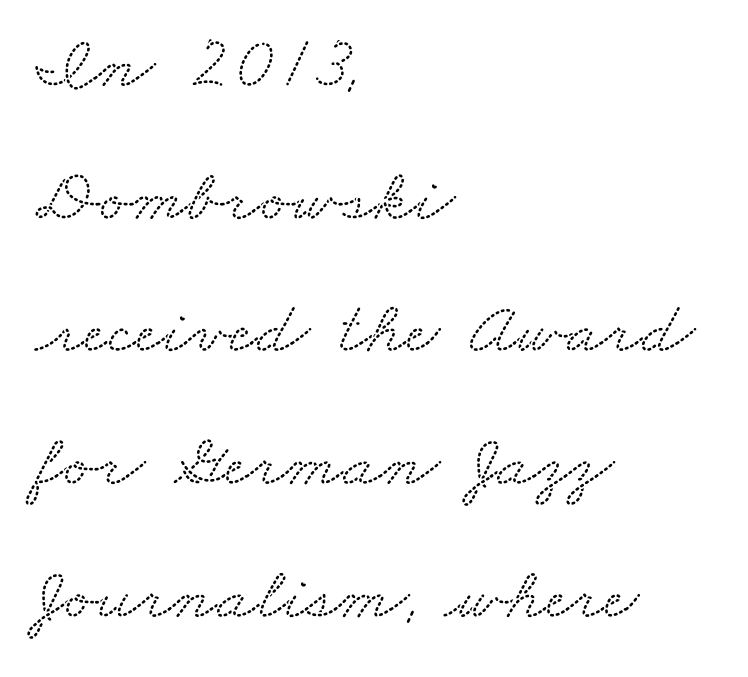
Q: Is the typeface a serif or a sans-serif typeface? A: Serif.
Q: Is the text underlined? A: No.
Q: How is the paragraph aligned? A: Left-aligned.
Q: Is the spacing between letters normal or unusually wide? A: Normal.
Q: Width (condensed, normal, or wide)? A: Wide.
Q: Stroke contrast? A: Low.
Q: x-height? A: Small.
Q: Monospaced? A: No.
